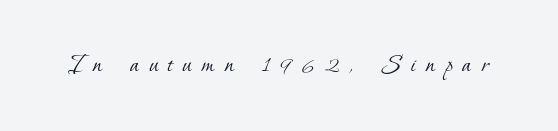
The words here are not underlined. Bold? No — there's no thickening of the strokes. The tracking reads as deliberately expanded to a designer's eye.
